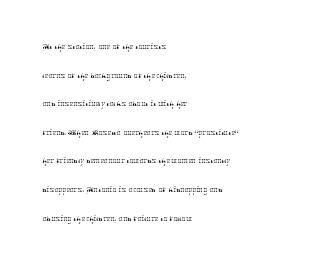
Honestly, the letter spacing is just normal — you wouldn't notice it. Every row of glyphs begins at an identical x-position on the left. The lettering holds an erect, upright posture throughout. A typesetter would call this leading conventional body-copy spacing.
